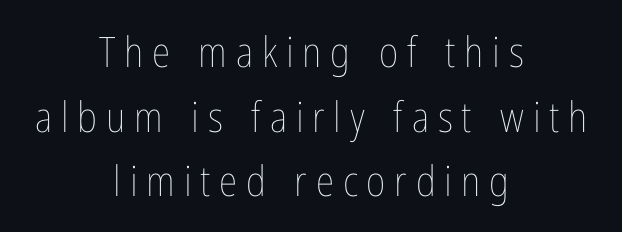
Q: Is the text bold? A: No.
Q: Is the text italic (slanted)? A: No, it is upright.
Q: Is the text underlined? A: No.
Q: How is the paragraph aligned? A: Centered.
Q: Is the spacing between letters normal or unusually wide? A: Unusually wide.
Q: Is the spacing between lines tight, normal or loose? A: Normal.
Q: Width (condensed, normal, or wide)? A: Condensed.
Q: Stroke contrast? A: Low.
Q: x-height? A: Medium.
Q: Monospaced? A: No.
